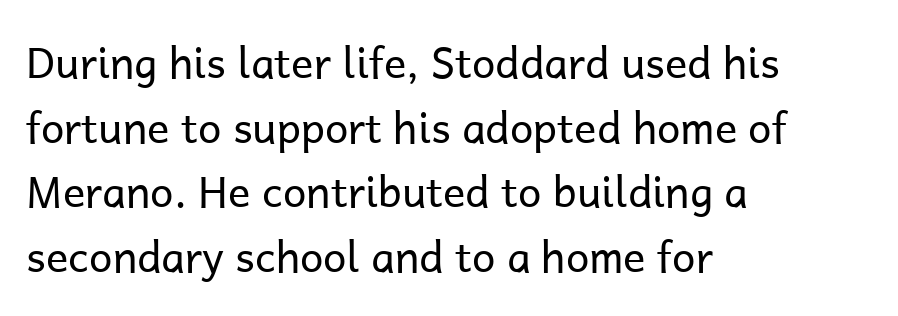
The image shows 42 px regular-weight sans-serif type, upright; set left-aligned, normal line spacing (1.54x), normal letter spacing, not underlined; low stroke contrast and a medium x-height.
